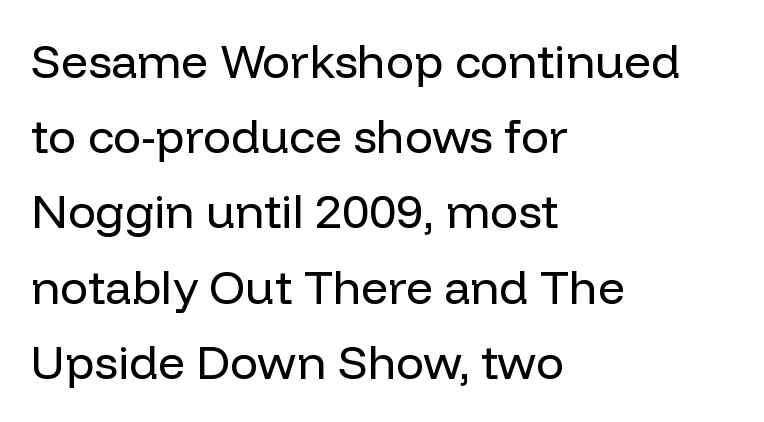
Grotesque or geometric, the face here clearly has no serifs. Descenders hang freely into open space. Line starts are locked; line ends wander. Notice how the stems are strictly vertical — no italics here. A quiet, ordinary-to-light weight characterises the typeface. Letter spacing: default.
